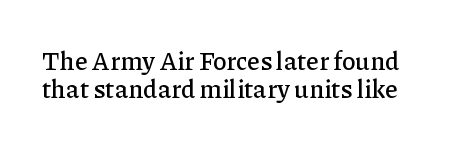
{"italic": "no", "underline": "no", "line_spacing": "tight", "line_spacing_ratio": 1.14, "letter_spacing": "normal", "letter_spacing_em": 0.0, "glyph_px": 25}
